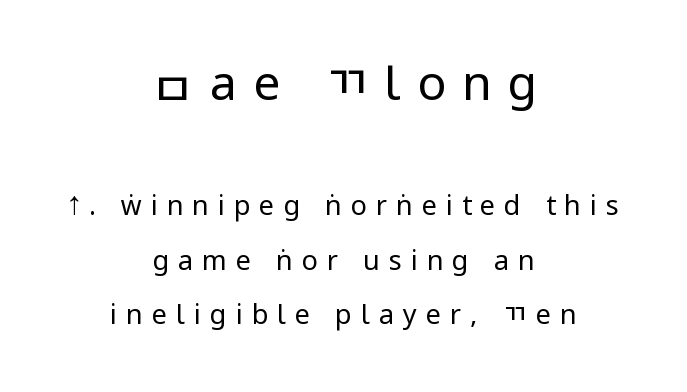
Q: Is the text bold? A: No.
Q: Is the text italic (slanted)? A: No, it is upright.
Q: Is the typeface a serif or a sans-serif typeface? A: Sans-serif.
Q: Is the text underlined? A: No.
Q: How is the paragraph aligned? A: Centered.
Q: Is the spacing between letters normal or unusually wide? A: Unusually wide.
Q: Is the spacing between lines tight, normal or loose? A: Loose.
Q: Which block of text is set in a larger size, the first (top) or the second (bottom)? A: The first (top) one.
Q: Width (condensed, normal, or wide)? A: Condensed.
Q: Stroke contrast? A: Low.
Q: x-height? A: Large.
Q: Monospaced? A: No.
